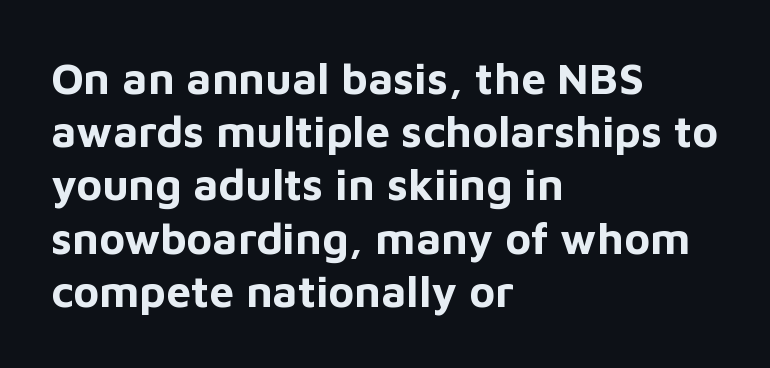
{"serif": "no", "italic": "no", "bold": "yes", "weight": "bold", "width": "normal", "stroke_contrast": "low", "x_height": "medium", "monospaced": "no", "underline": "no", "align": "left", "line_spacing_ratio": 1.21, "letter_spacing": "normal", "letter_spacing_em": 0.0, "glyph_px": 44}
